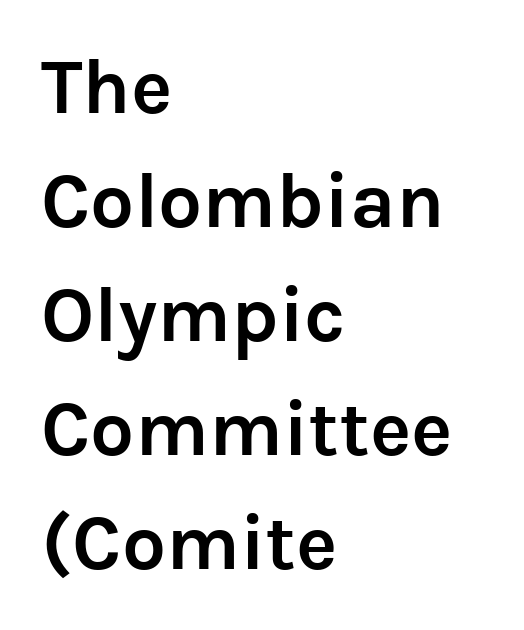
Q: Is the text bold? A: Yes.
Q: Is the text italic (slanted)? A: No, it is upright.
Q: Is the typeface a serif or a sans-serif typeface? A: Sans-serif.
Q: Is the text underlined? A: No.
Q: How is the paragraph aligned? A: Left-aligned.
Q: Is the spacing between letters normal or unusually wide? A: Normal.
Q: Is the spacing between lines tight, normal or loose? A: Normal.
Q: Width (condensed, normal, or wide)? A: Normal.
Q: Stroke contrast? A: Low.
Q: x-height? A: Medium.
Q: Monospaced? A: No.
